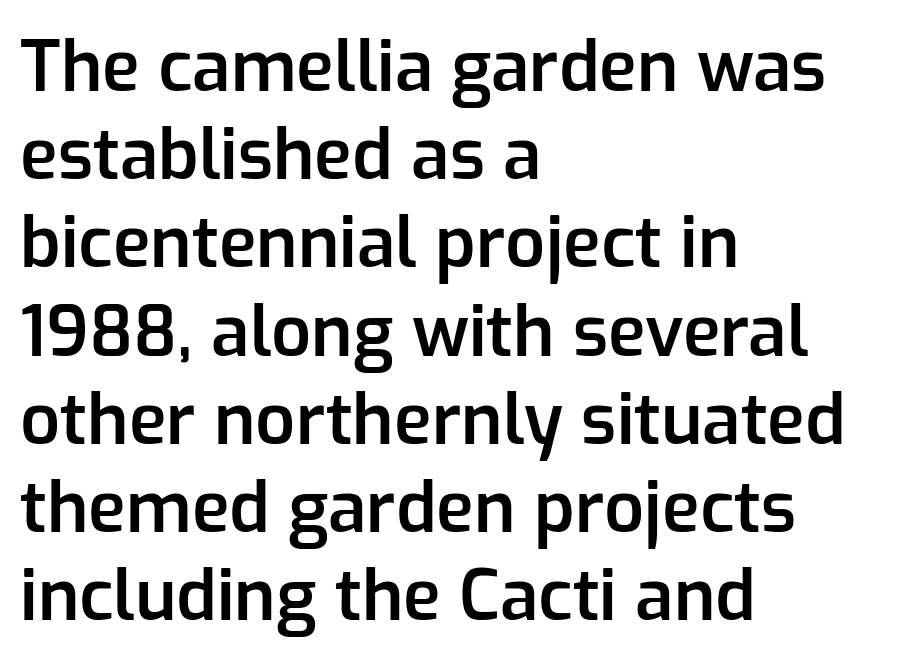
The image shows 70 px semibold sans-serif type, upright; set left-aligned, normal line spacing (1.26x), normal letter spacing, not underlined; low stroke contrast and a medium x-height.
